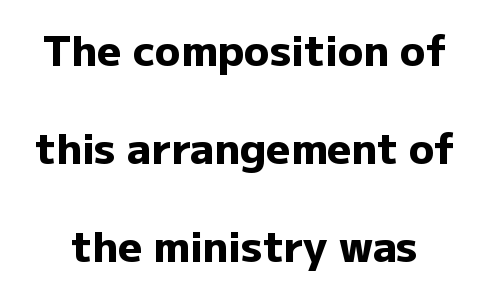
Does the type have serifs? No, each stem ends abruptly. The rendering uses a bold face; every stroke is thick and dark. Do the letters lean? They stand straight. Airy leading.
